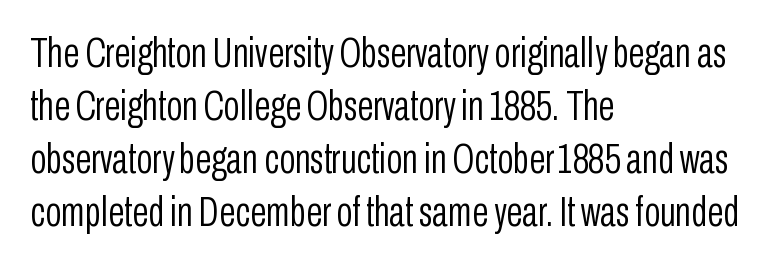
Q: Is the text bold? A: No.
Q: Is the text italic (slanted)? A: No, it is upright.
Q: Is the typeface a serif or a sans-serif typeface? A: Sans-serif.
Q: Is the text underlined? A: No.
Q: How is the paragraph aligned? A: Left-aligned.
Q: Is the spacing between letters normal or unusually wide? A: Normal.
Q: Is the spacing between lines tight, normal or loose? A: Normal.
Q: Width (condensed, normal, or wide)? A: Condensed.
Q: Stroke contrast? A: Low.
Q: x-height? A: Medium.
Q: Monospaced? A: No.
